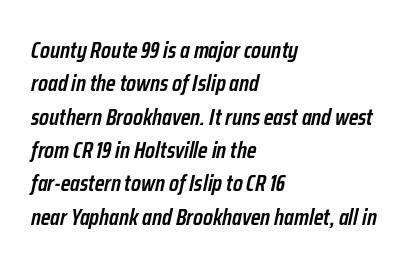
{"italic": "yes", "lean": "right", "slant_degrees": 12, "bold": "semi", "underline": "no", "align": "left", "line_spacing": "normal", "line_spacing_ratio": 1.45, "letter_spacing": "normal", "letter_spacing_em": 0.0, "glyph_px": 23}
